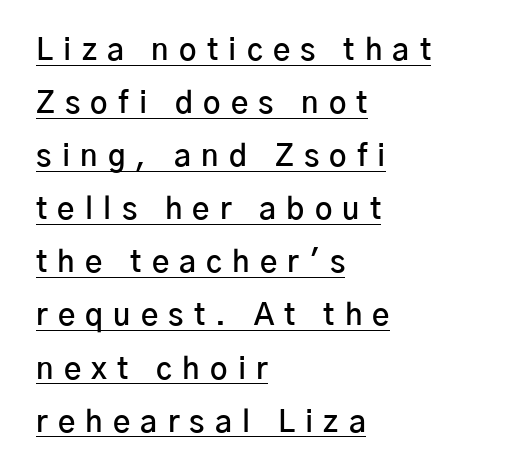
{"serif": "no", "italic": "no", "bold": "semi", "weight": "semibold", "width": "normal", "stroke_contrast": "low", "x_height": "medium", "monospaced": "no", "underline": "yes", "align": "left", "line_spacing_ratio": 1.77, "letter_spacing": "wide", "letter_spacing_em": 0.34, "glyph_px": 30}
